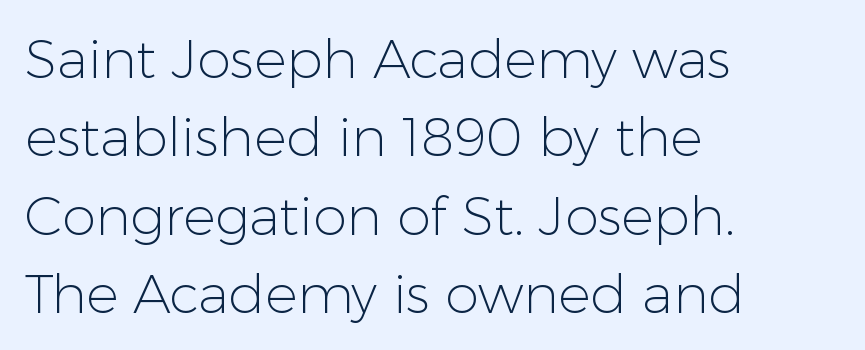
{"serif": "no", "italic": "no", "bold": "no", "weight": "light", "width": "normal", "stroke_contrast": "low", "x_height": "medium", "monospaced": "no", "underline": "no", "align": "left", "line_spacing": "normal", "line_spacing_ratio": 1.45, "letter_spacing": "normal", "letter_spacing_em": 0.0, "glyph_px": 54}
